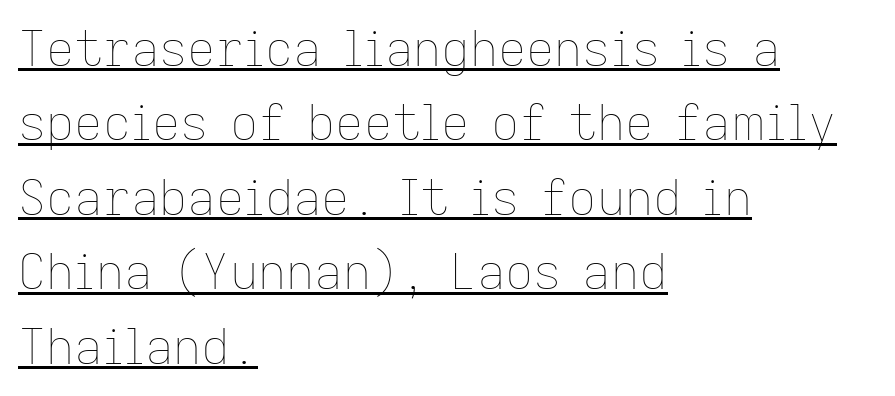
Q: Is the text bold? A: No.
Q: Is the text italic (slanted)? A: No, it is upright.
Q: Is the text underlined? A: Yes.
Q: How is the paragraph aligned? A: Left-aligned.
Q: Is the spacing between letters normal or unusually wide? A: Normal.
Q: Is the spacing between lines tight, normal or loose? A: Normal.
Q: Width (condensed, normal, or wide)? A: Normal.
Q: Stroke contrast? A: Low.
Q: x-height? A: Medium.
Q: Monospaced? A: No.
